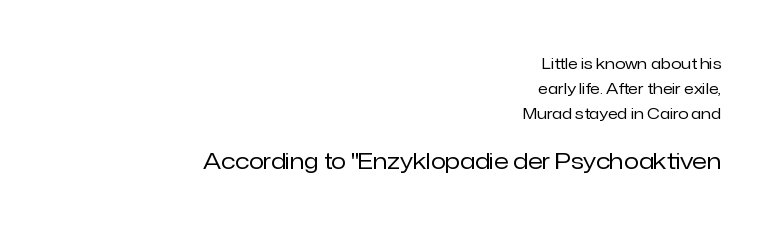
Q: Is the text bold? A: No.
Q: Is the text italic (slanted)? A: No, it is upright.
Q: Is the text underlined? A: No.
Q: How is the paragraph aligned? A: Right-aligned.
Q: Is the spacing between letters normal or unusually wide? A: Normal.
Q: Is the spacing between lines tight, normal or loose? A: Normal.
Q: Which block of text is set in a larger size, the first (top) or the second (bottom)? A: The second (bottom) one.
